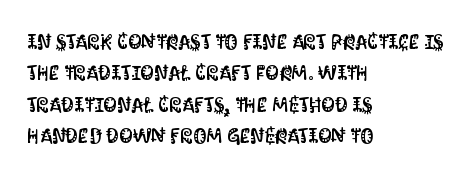
The image shows 21 px text type, upright; set left-aligned, normal line spacing (1.5x), normal letter spacing, not underlined.
